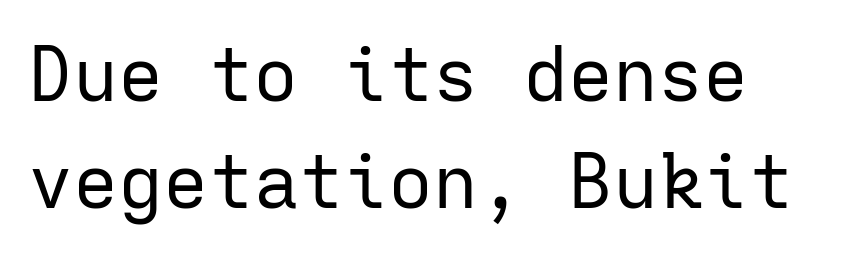
Q: Is the text bold? A: No.
Q: Is the text italic (slanted)? A: No, it is upright.
Q: Is the typeface a serif or a sans-serif typeface? A: Sans-serif.
Q: Is the text underlined? A: No.
Q: Is the spacing between letters normal or unusually wide? A: Normal.
Q: Is the spacing between lines tight, normal or loose? A: Normal.
Q: Width (condensed, normal, or wide)? A: Normal.
Q: Stroke contrast? A: Low.
Q: x-height? A: Medium.
Q: Monospaced? A: Yes.
